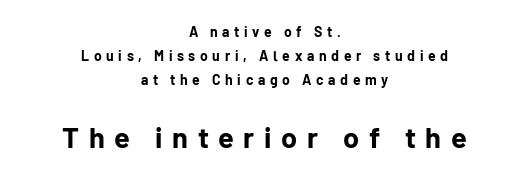
The image shows 29 px bold sans-serif type, upright; set centered, line spacing 1.73x, unusually wide letter spacing (+0.33 em), not underlined; the second (bottom) block is 2.07x larger; low stroke contrast and a medium x-height.
